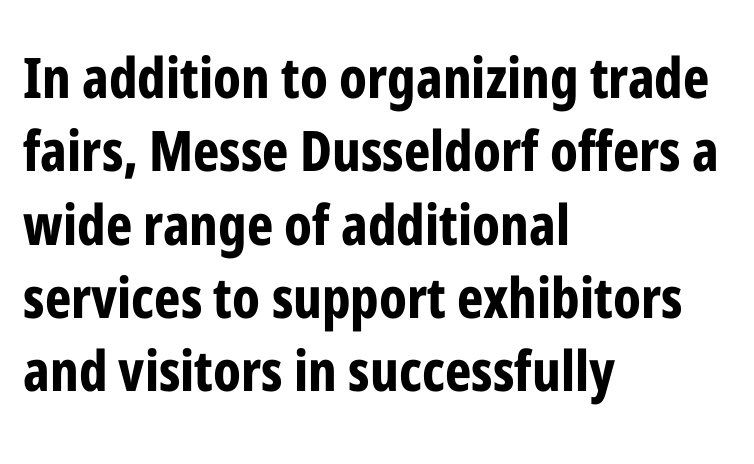
Q: Is the text bold? A: Yes.
Q: Is the text italic (slanted)? A: No, it is upright.
Q: Is the typeface a serif or a sans-serif typeface? A: Sans-serif.
Q: Is the text underlined? A: No.
Q: How is the paragraph aligned? A: Left-aligned.
Q: Is the spacing between letters normal or unusually wide? A: Normal.
Q: Is the spacing between lines tight, normal or loose? A: Normal.
Q: Width (condensed, normal, or wide)? A: Condensed.
Q: Stroke contrast? A: Low.
Q: x-height? A: Medium.
Q: Monospaced? A: No.
